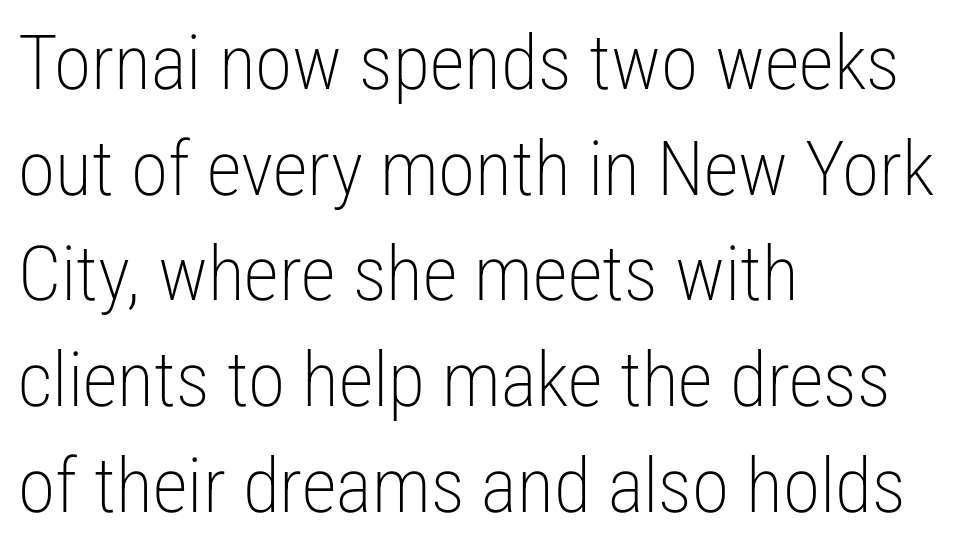
Q: Is the text bold? A: No.
Q: Is the text italic (slanted)? A: No, it is upright.
Q: Is the typeface a serif or a sans-serif typeface? A: Sans-serif.
Q: Is the text underlined? A: No.
Q: How is the paragraph aligned? A: Left-aligned.
Q: Is the spacing between letters normal or unusually wide? A: Normal.
Q: Is the spacing between lines tight, normal or loose? A: Normal.
Q: Width (condensed, normal, or wide)? A: Condensed.
Q: Stroke contrast? A: Low.
Q: x-height? A: Medium.
Q: Monospaced? A: No.
